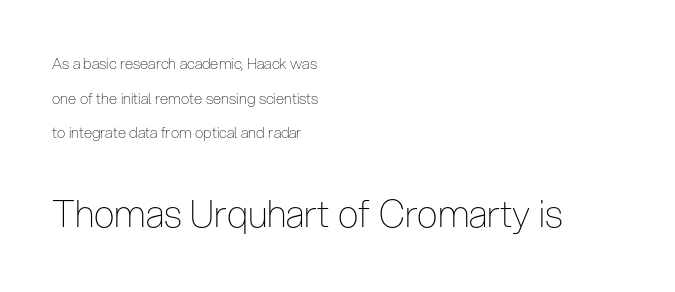
{"serif": "no", "italic": "no", "bold": "no", "weight": "thin", "width": "condensed", "stroke_contrast": "low", "x_height": "medium", "monospaced": "no", "underline": "no", "align": "left", "line_spacing": "loose", "line_spacing_ratio": 2.31, "letter_spacing": "normal", "letter_spacing_em": 0.0, "larger_block": "second", "size_ratio": 2.47, "glyph_px": 37}
